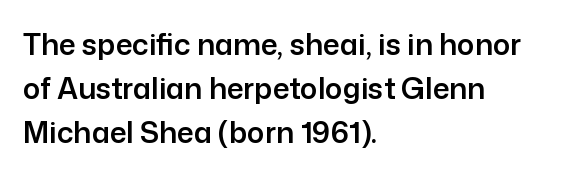
Italic? Not at all — the glyphs are vertical. Each letter keeps its own natural width here, so spacing adapts to shape. Descender tails drop into unmarked territory. The rendering anchors every line to the left-hand side. Letter spacing: default.
